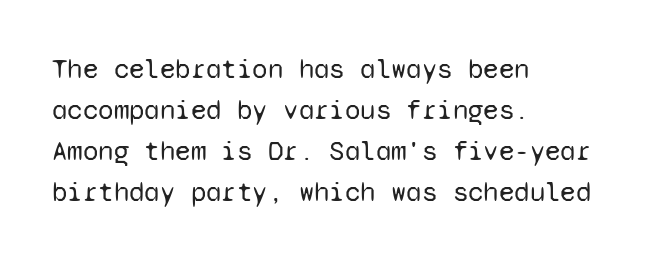
The image shows 28 px regular-weight sans-serif type, upright, monospaced; set left-aligned, normal line spacing (1.46x), normal letter spacing, not underlined; low stroke contrast and a medium x-height.
